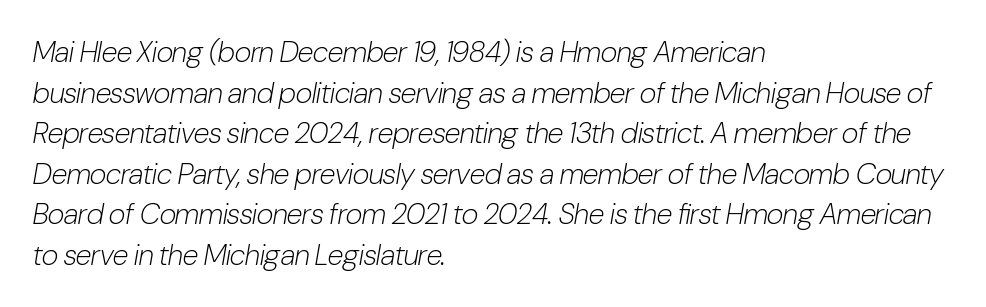
Q: Is the text bold? A: No.
Q: Is the text italic (slanted)? A: Yes, it leans right by about 10 degrees.
Q: Is the text underlined? A: No.
Q: How is the paragraph aligned? A: Left-aligned.
Q: Is the spacing between letters normal or unusually wide? A: Normal.
Q: Is the spacing between lines tight, normal or loose? A: Normal.
Q: Width (condensed, normal, or wide)? A: Condensed.
Q: Stroke contrast? A: Low.
Q: x-height? A: Medium.
Q: Monospaced? A: No.
